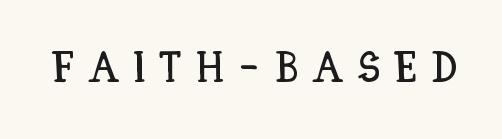
Underline: absent. Every stem runs plumb, perpendicular to the baseline. The face used here is proportionally spaced, like ordinary book or web type. You could only call the tracking loose — the letters float apart.
